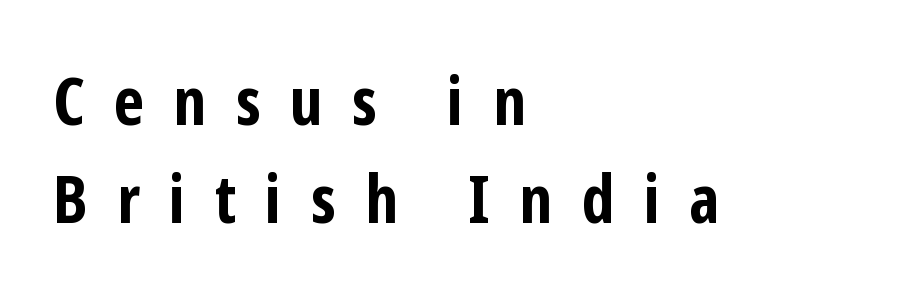
{"serif": "no", "italic": "no", "bold": "yes", "weight": "bold", "width": "condensed", "stroke_contrast": "low", "x_height": "medium", "monospaced": "no", "underline": "no", "align": "left", "line_spacing": "normal", "line_spacing_ratio": 1.46, "letter_spacing": "wide", "letter_spacing_em": 0.44, "glyph_px": 67}
